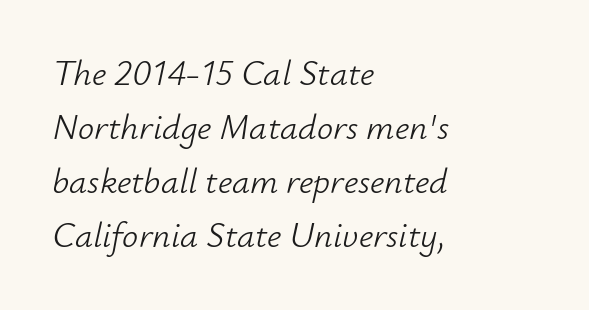
{"italic": "yes", "lean": "right", "slant_degrees": 12, "bold": "no", "weight": "light", "width": "normal", "stroke_contrast": "low", "x_height": "small", "monospaced": "no", "underline": "no", "align": "left", "line_spacing": "normal", "line_spacing_ratio": 1.5, "letter_spacing": "normal", "letter_spacing_em": 0.0, "glyph_px": 36}
